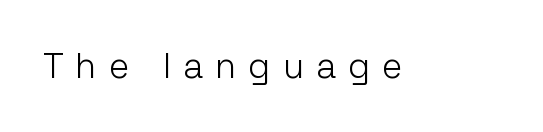
Q: Is the text bold? A: No.
Q: Is the text italic (slanted)? A: No, it is upright.
Q: Is the typeface a serif or a sans-serif typeface? A: Sans-serif.
Q: Is the text underlined? A: No.
Q: Is the spacing between letters normal or unusually wide? A: Unusually wide.
Q: Width (condensed, normal, or wide)? A: Normal.
Q: Stroke contrast? A: Low.
Q: x-height? A: Medium.
Q: Monospaced? A: No.
